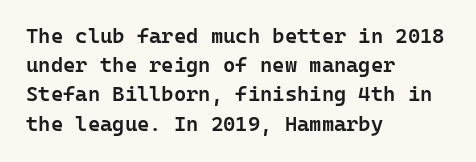
Q: Is the text bold? A: Semi-bold.
Q: Is the text italic (slanted)? A: No, it is upright.
Q: Is the text underlined? A: No.
Q: How is the paragraph aligned? A: Left-aligned.
Q: Is the spacing between letters normal or unusually wide? A: Normal.
Q: Is the spacing between lines tight, normal or loose? A: Normal.
